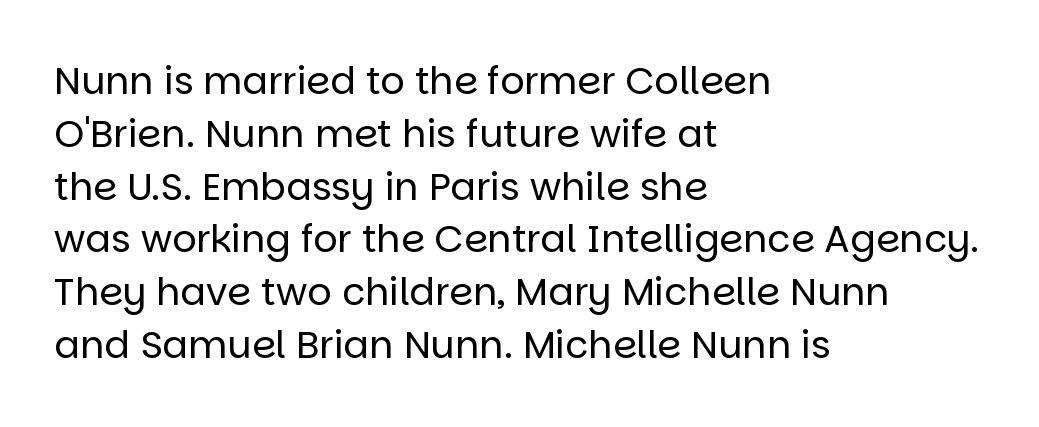
Q: Is the text bold? A: No.
Q: Is the text italic (slanted)? A: No, it is upright.
Q: Is the typeface a serif or a sans-serif typeface? A: Sans-serif.
Q: Is the text underlined? A: No.
Q: How is the paragraph aligned? A: Left-aligned.
Q: Is the spacing between letters normal or unusually wide? A: Normal.
Q: Is the spacing between lines tight, normal or loose? A: Normal.
Q: Width (condensed, normal, or wide)? A: Normal.
Q: Stroke contrast? A: Low.
Q: x-height? A: Large.
Q: Monospaced? A: No.
